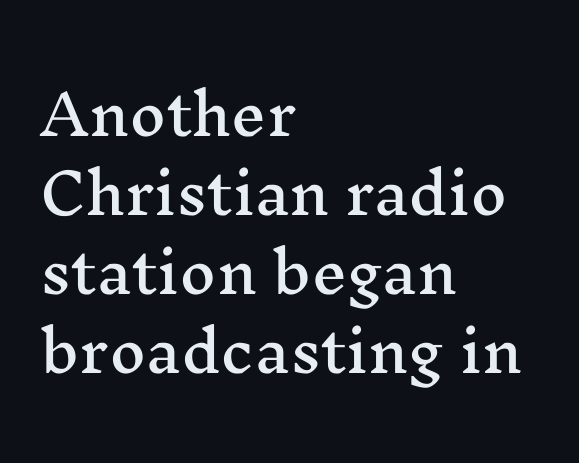
The image shows 56 px wide serif type, upright; set left-aligned, normal line spacing (1.41x), normal letter spacing, not underlined; medium stroke contrast and a medium x-height.
